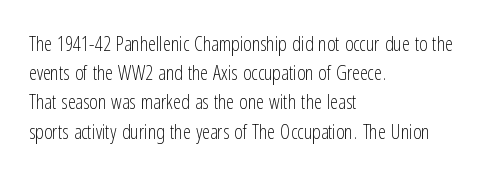
Q: Is the text bold? A: No.
Q: Is the text italic (slanted)? A: No, it is upright.
Q: Is the text underlined? A: No.
Q: How is the paragraph aligned? A: Left-aligned.
Q: Is the spacing between letters normal or unusually wide? A: Normal.
Q: Is the spacing between lines tight, normal or loose? A: Normal.
